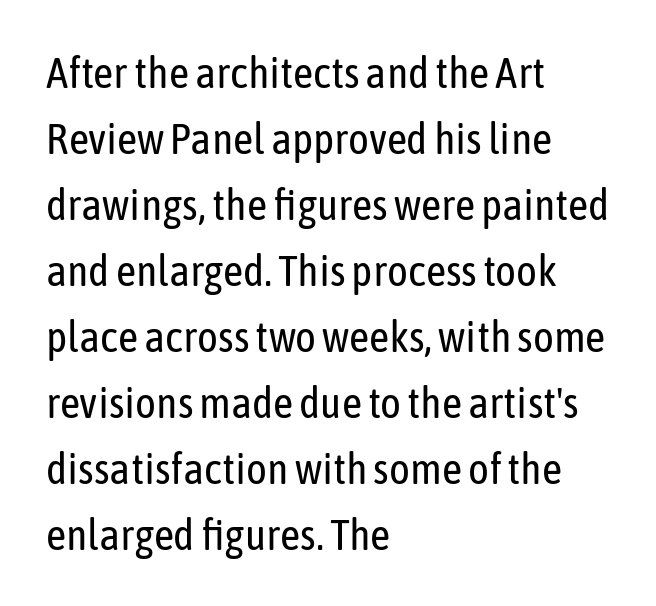
{"serif": "no", "italic": "no", "bold": "no", "weight": "regular", "width": "condensed", "stroke_contrast": "low", "x_height": "medium", "monospaced": "no", "underline": "no", "align": "left", "line_spacing": "normal", "line_spacing_ratio": 1.5, "letter_spacing": "normal", "letter_spacing_em": 0.0, "glyph_px": 44}
